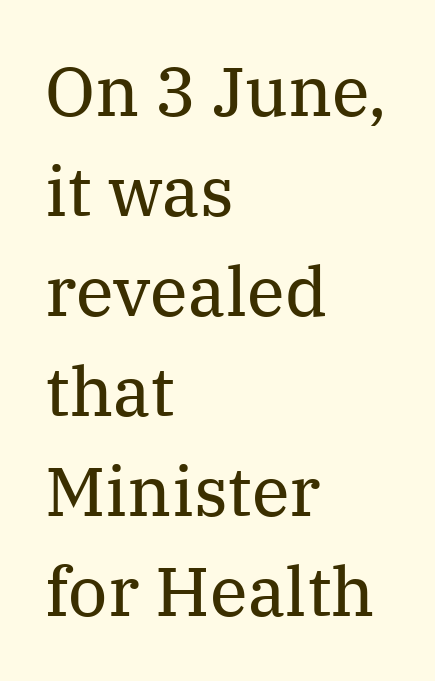
{"serif": "yes", "italic": "no", "bold": "no", "weight": "regular", "width": "normal", "stroke_contrast": "medium", "x_height": "medium", "monospaced": "no", "underline": "no", "align": "left", "line_spacing": "normal", "line_spacing_ratio": 1.45, "letter_spacing": "normal", "letter_spacing_em": 0.0, "glyph_px": 69}
